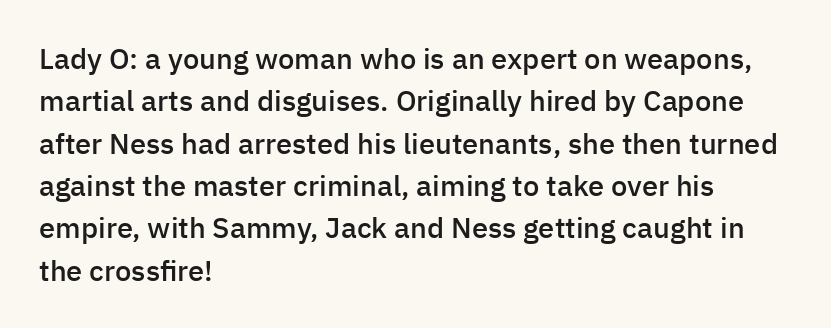
The image shows 29 px semibold sans-serif type, upright; set left-aligned, normal line spacing (1.46x), normal letter spacing, not underlined; low stroke contrast and a medium x-height.
